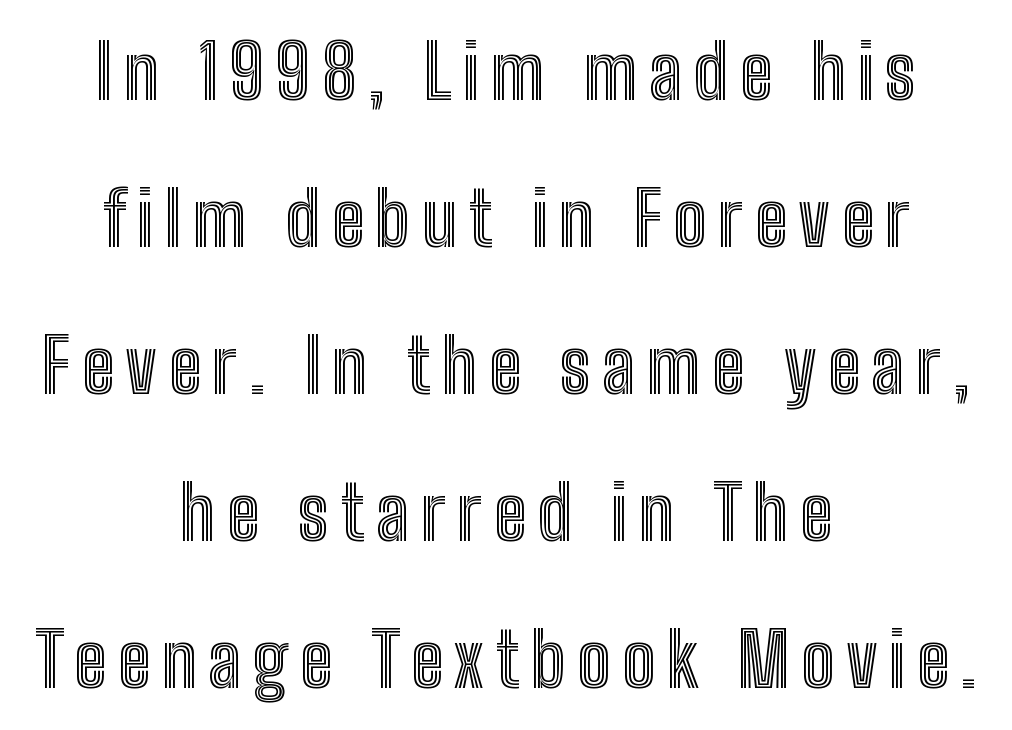
No italicization has been applied; the sample stays upright. Check under the words: just untouched page. Does the leading feel generous? Absolutely, it's lavish. Each line is balanced around a shared central axis. The face used here is proportionally spaced, like ordinary book or web type.
